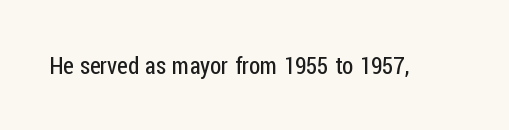
The image shows 23 px text type, upright; set normal letter spacing, not underlined.
